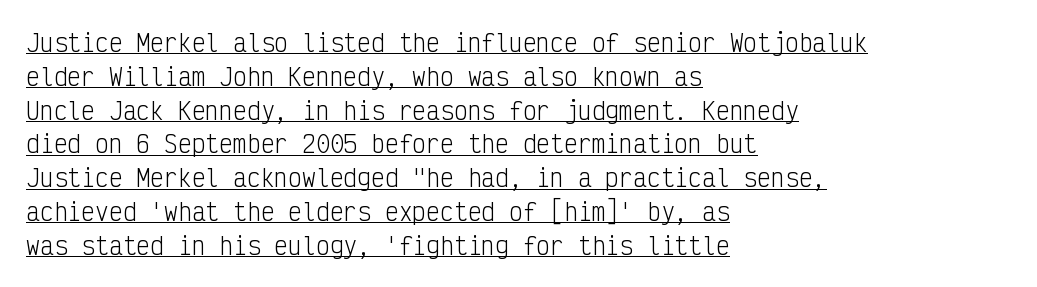
Q: Is the text bold? A: No.
Q: Is the text italic (slanted)? A: No, it is upright.
Q: Is the text underlined? A: Yes.
Q: How is the paragraph aligned? A: Left-aligned.
Q: Is the spacing between letters normal or unusually wide? A: Normal.
Q: Is the spacing between lines tight, normal or loose? A: Normal.
